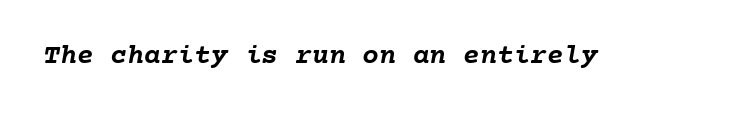
Honestly, the letter spacing is just normal — you wouldn't notice it. Words float on clear page, feet unadorned. Monospaced: the letters line up in strict vertical columns. As a designer I'd log this as weight 700, bold.
